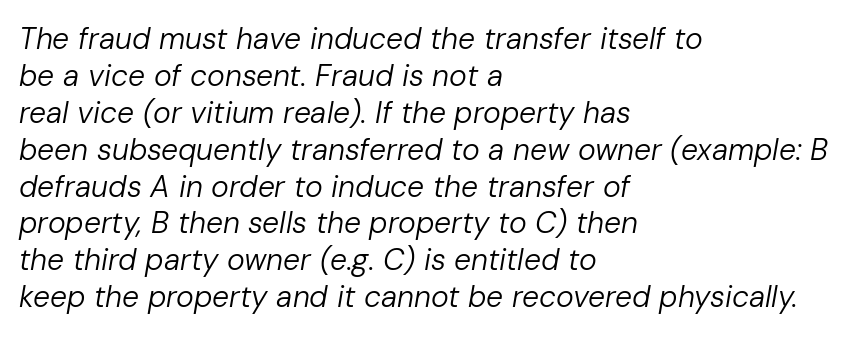
The paragraph has a hard left edge and a soft right edge. The letters advance in unequal steps, a hallmark of proportional type. Weight: not bold — regular or lighter. You could call the tracking neutral — neither tight nor loose.
